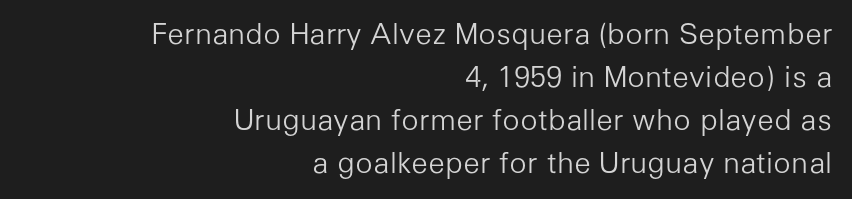
{"serif": "no", "italic": "no", "bold": "no", "weight": "light", "width": "normal", "stroke_contrast": "low", "x_height": "medium", "monospaced": "no", "underline": "no", "align": "right", "line_spacing": "normal", "line_spacing_ratio": 1.48, "letter_spacing": "normal", "letter_spacing_em": 0.0, "glyph_px": 29}
